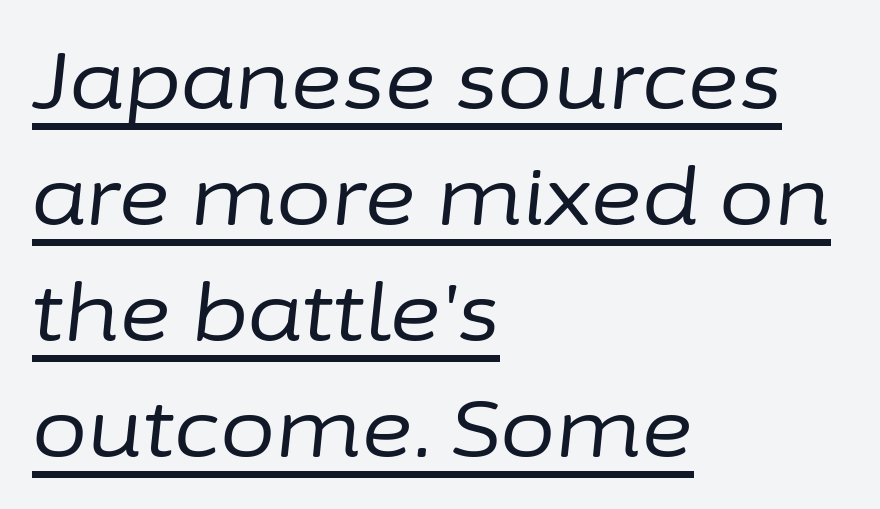
Glyph-to-glyph distance matches everyday printed text. Character widths vary here, with narrow letters taking less room than wide ones. How would I describe the line gaps? Plain and ordinary. Characters are canted at an angle relative to the baseline's perpendicular.
